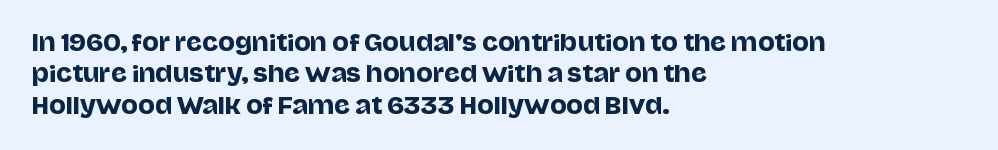
The image shows 22 px text type, upright; set left-aligned, normal line spacing (1.43x), normal letter spacing, not underlined.
